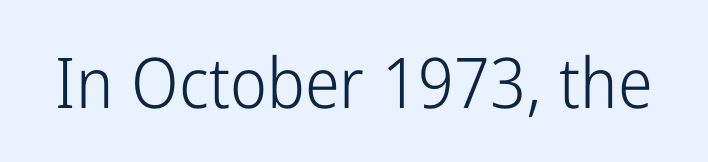
On a weight scale, this lands at 450 or below. In terms of posture, this sample is upright. Tracking value appears to be zero — textbook default spacing. Typographically, this falls in the sans-serif category. Glance below the letters and you will spot only blank space. Do the characters align in a grid? No, the font is proportional.
